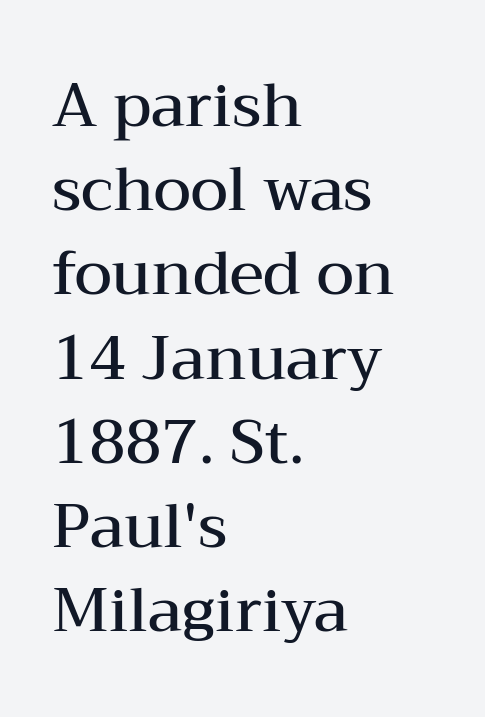
The image shows 61 px semibold, wide serif type, upright; set left-aligned, normal line spacing (1.38x), normal letter spacing, not underlined; medium stroke contrast and a medium x-height.
